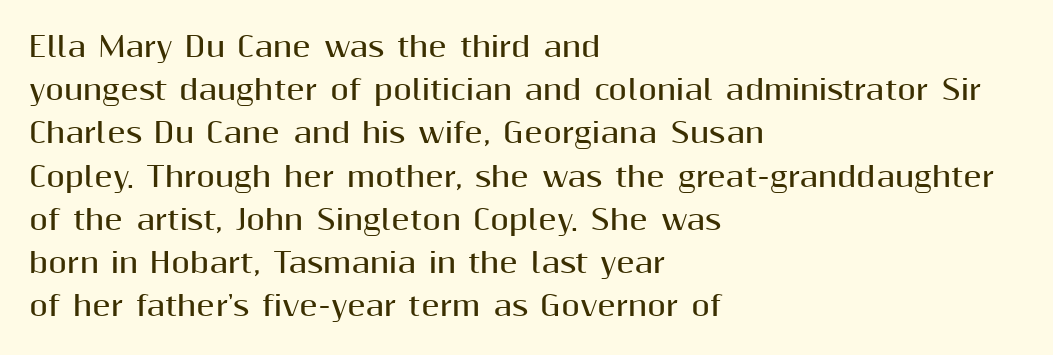
Q: Is the text bold? A: Yes.
Q: Is the text italic (slanted)? A: No, it is upright.
Q: Is the text underlined? A: No.
Q: How is the paragraph aligned? A: Left-aligned.
Q: Is the spacing between letters normal or unusually wide? A: Normal.
Q: Is the spacing between lines tight, normal or loose? A: Normal.
